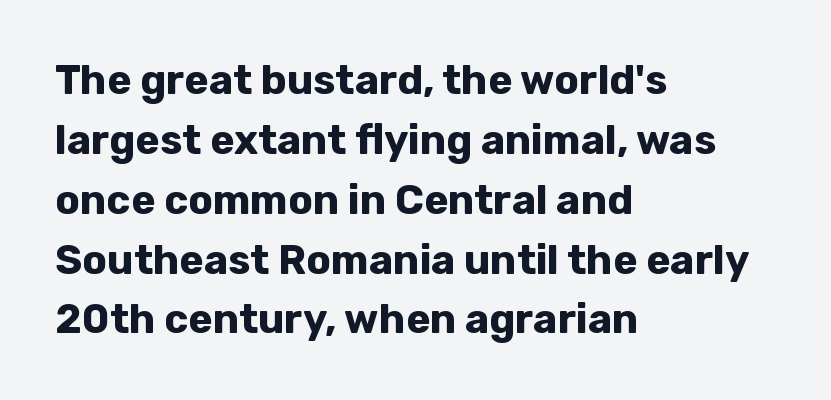
{"serif": "no", "italic": "no", "bold": "yes", "weight": "bold", "width": "normal", "stroke_contrast": "low", "x_height": "medium", "monospaced": "no", "underline": "no", "align": "left", "line_spacing": "normal", "line_spacing_ratio": 1.46, "letter_spacing": "normal", "letter_spacing_em": 0.0, "glyph_px": 41}
